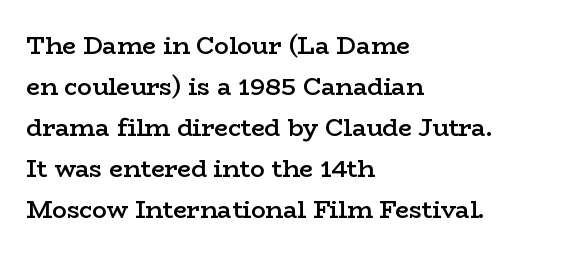
The image shows 24 px text type, upright; set left-aligned, line spacing 1.71x, normal letter spacing, not underlined.
